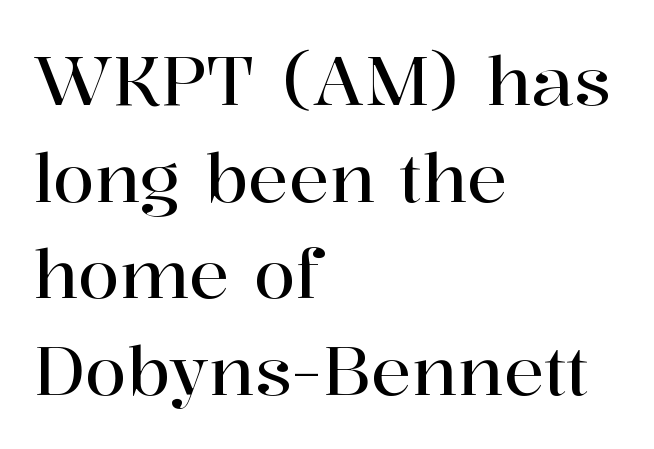
{"serif": "yes", "italic": "no", "width": "normal", "stroke_contrast": "high", "x_height": "medium", "monospaced": "no", "underline": "no", "align": "left", "line_spacing": "normal", "line_spacing_ratio": 1.42, "letter_spacing": "normal", "letter_spacing_em": 0.0, "glyph_px": 68}
